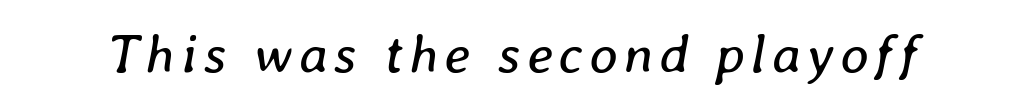
Q: Is the text bold? A: No.
Q: Is the text italic (slanted)? A: Yes, it leans right by about 8 degrees.
Q: Is the text underlined? A: No.
Q: Width (condensed, normal, or wide)? A: Normal.
Q: Stroke contrast? A: Low.
Q: x-height? A: Medium.
Q: Monospaced? A: No.
